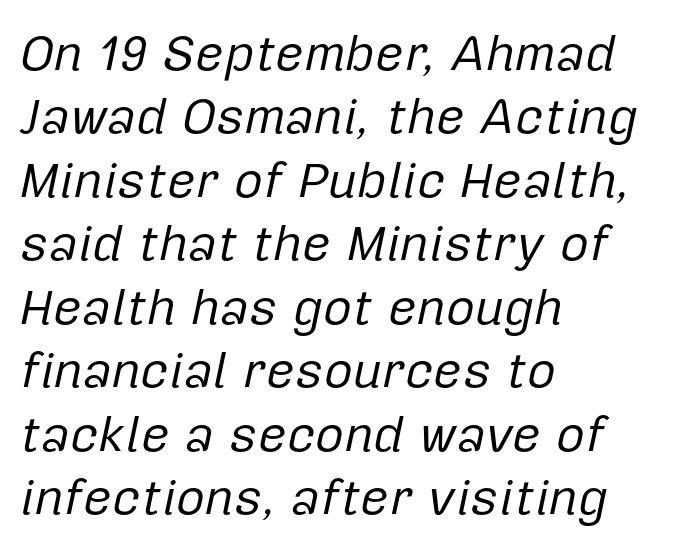
The cut favours lightness, reaching ordinary text weight at its darkest. This is oblique type, the kind used for emphasis or titles. The setting favours the left margin, as ordinary paragraphs usually do. Horizontal bands of white between lines are of average thickness.
